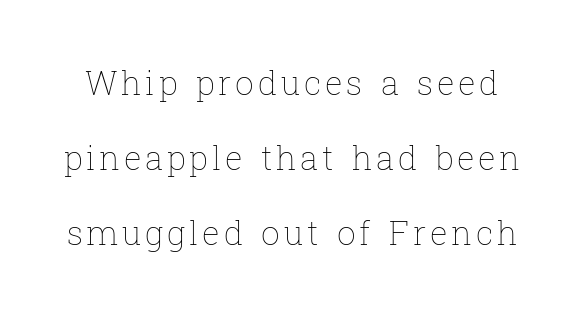
The image shows 33 px thin type, upright; set loose line spacing (2.27x), not underlined; low stroke contrast and a medium x-height.
